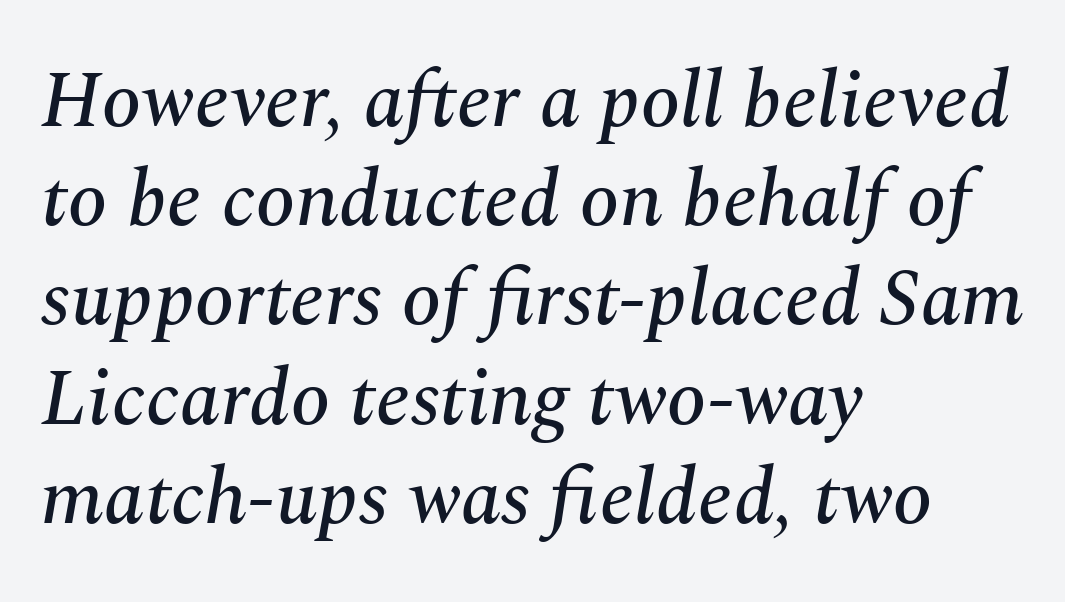
Do the characters align in a grid? No, the font is proportional. In terms of posture, this sample is oblique. Type without underlining. Notice how the passage keeps a crisp vertical edge on the left only. Font category for this specimen: serif.
